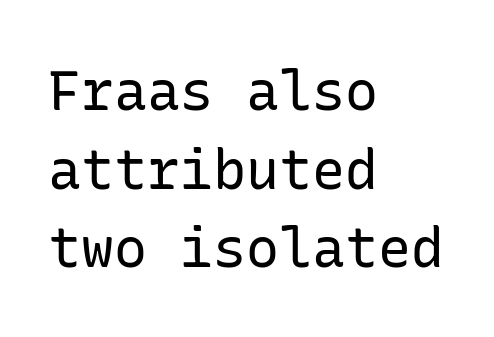
Think standard paragraph weight, or any step lighter than that. Notice how descenders clear the ascenders below comfortably — that's standard leading. Grotesque or geometric, the face here clearly has no serifs. The space beneath each line is pristine and unruled.
